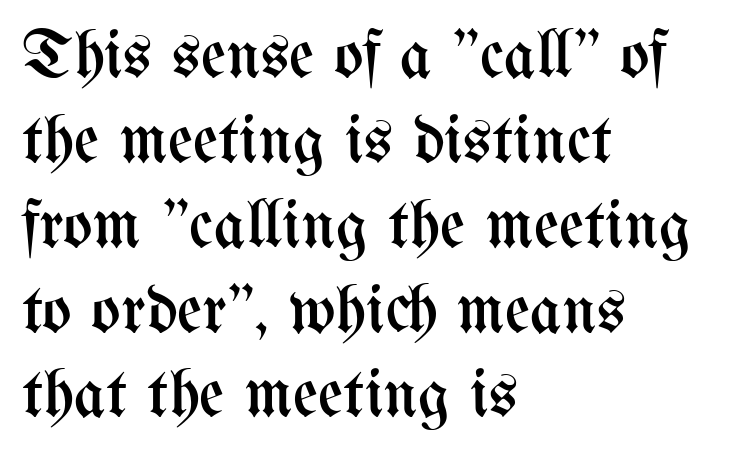
Descenders hang freely into open space. The paragraph has a hard left edge and a soft right edge. Caption: face not bold, strokes unweighted. Nobody touched the tracking dial on this one. When letters stand straight like this, we call the style roman or upright. The letters advance in unequal steps, a hallmark of proportional type.
